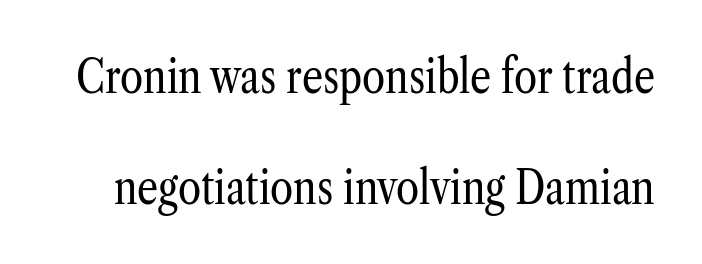
The image shows 47 px regular-weight, condensed serif type, upright; set loose line spacing (2.36x), normal letter spacing, not underlined; low stroke contrast and a medium x-height.
